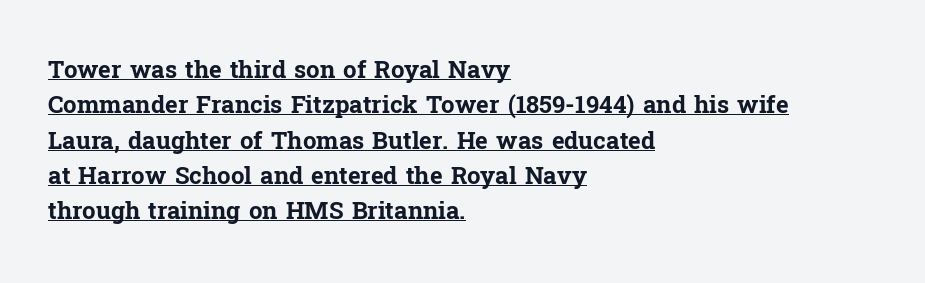
The image shows 24 px bold type, upright; set left-aligned, normal line spacing (1.47x), normal letter spacing, underlined.
